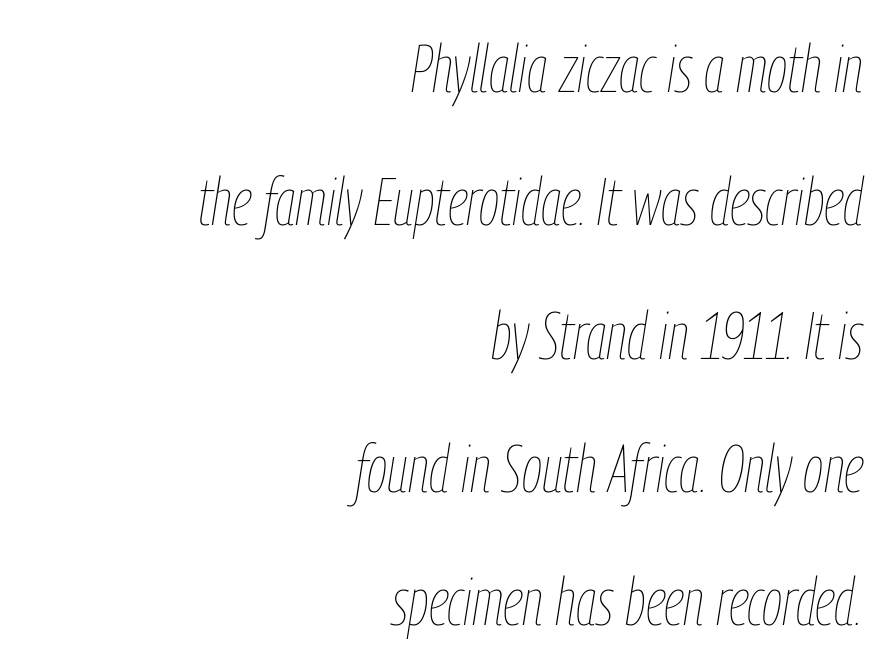
{"italic": "yes", "lean": "right", "slant_degrees": 9, "bold": "no", "weight": "thin", "width": "condensed", "stroke_contrast": "low", "x_height": "medium", "monospaced": "no", "underline": "no", "align": "right", "line_spacing": "loose", "line_spacing_ratio": 2.02, "letter_spacing": "normal", "letter_spacing_em": 0.0, "glyph_px": 66}
